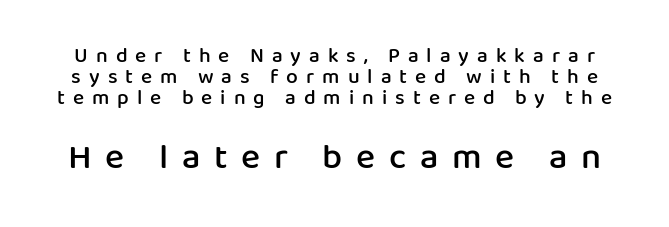
The image shows 36 px semibold sans-serif type, upright; set tight line spacing (0.99x), unusually wide letter spacing (+0.38 em), not underlined; the second (bottom) block is 1.71x larger; low stroke contrast and a medium x-height.
